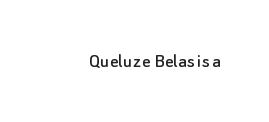
Q: Is the text italic (slanted)? A: No, it is upright.
Q: Is the text underlined? A: No.
Q: Is the spacing between letters normal or unusually wide? A: Normal.
